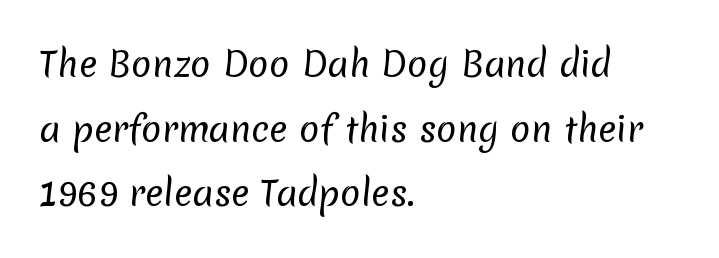
The image shows 34 px regular-weight sans-serif type; set left-aligned, loose line spacing (1.9x), normal letter spacing, not underlined; low stroke contrast and a medium x-height.
